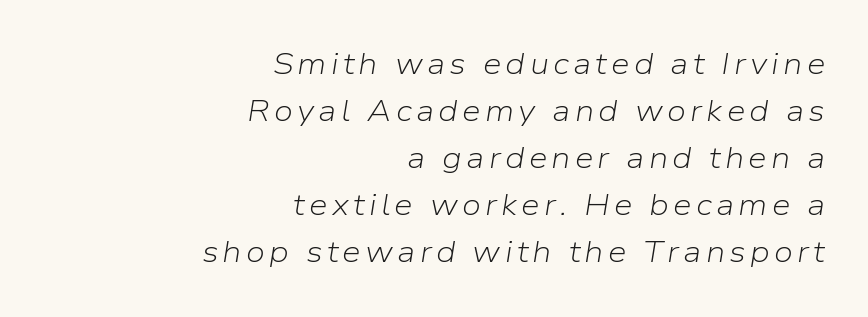
The image shows 30 px light type, italic (leaning right); set right-aligned, normal line spacing (1.57x), not underlined; low stroke contrast and a medium x-height.
